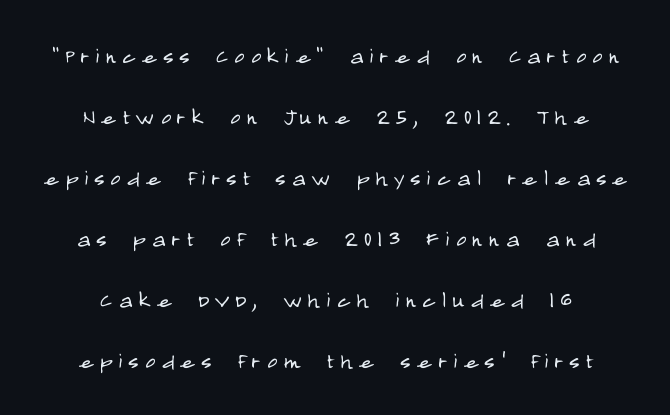
Descender tails drop into unmarked territory. Examine the stroke ends and you'll find no serifs. The letters stand upright; this is a roman face. How would I describe the line gaps? Wide and relaxed.
